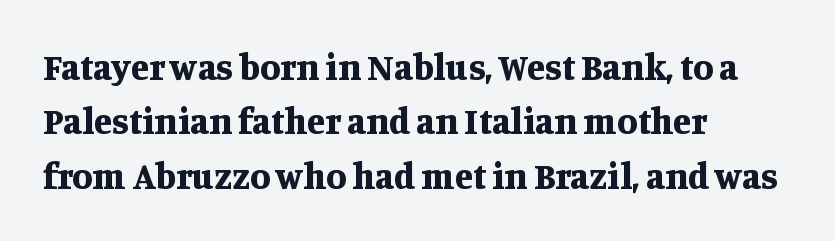
The foot of each line stays bare and open. Each letter keeps its own natural width here, so spacing adapts to shape. Typographic density is high because the face is bold. Tracking value appears to be zero — textbook default spacing. The paragraph shown leans on its left margin. Is there much room between lines? A standard amount, neither cramped nor airy.
